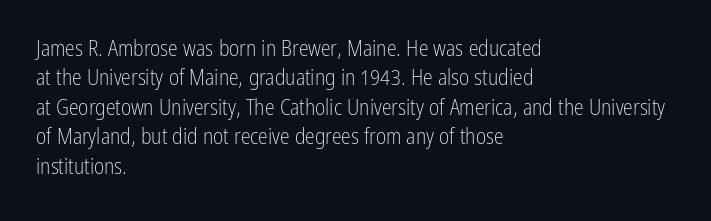
{"italic": "no", "bold": "no", "underline": "no", "align": "left", "line_spacing": "normal", "line_spacing_ratio": 1.34, "letter_spacing": "normal", "letter_spacing_em": 0.0, "glyph_px": 22}
